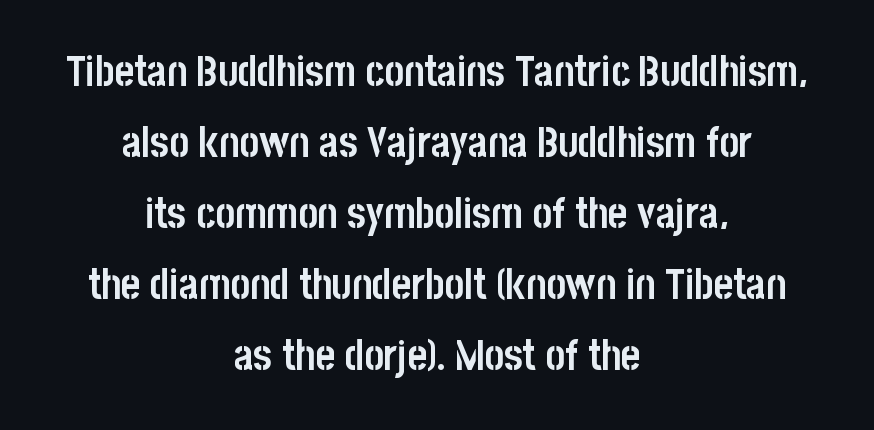
The compositor balanced each line on the midline. The font's upright variant was chosen for this text. Type without underlining. The face used here is proportionally spaced, like ordinary book or web type.
